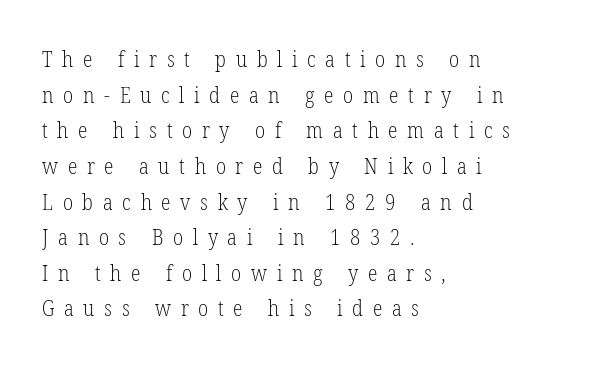
Between one letter and the next there's a generous, obvious gap. Weight class: somewhere from thin through regular. The foot of each line stays bare and open. Posture: straight, roman, zero tilt. Notice how the passage keeps a crisp vertical edge on the left only.
